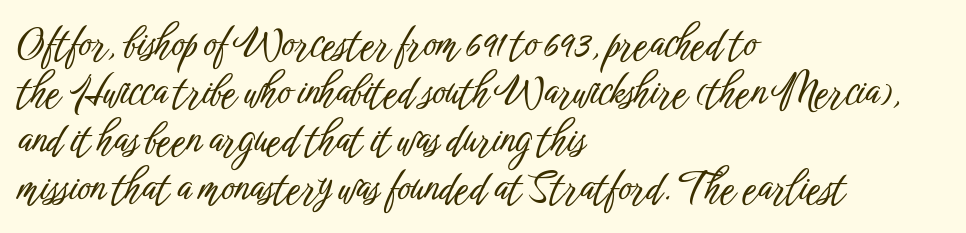
Each letter keeps its own natural width here, so spacing adapts to shape. Horizontally, the lines are justified to the leading edge only. The characters display no serif detailing; their extremities are plain. This sample uses plain, unmodified letter spacing. The area under the type is left untouched.
